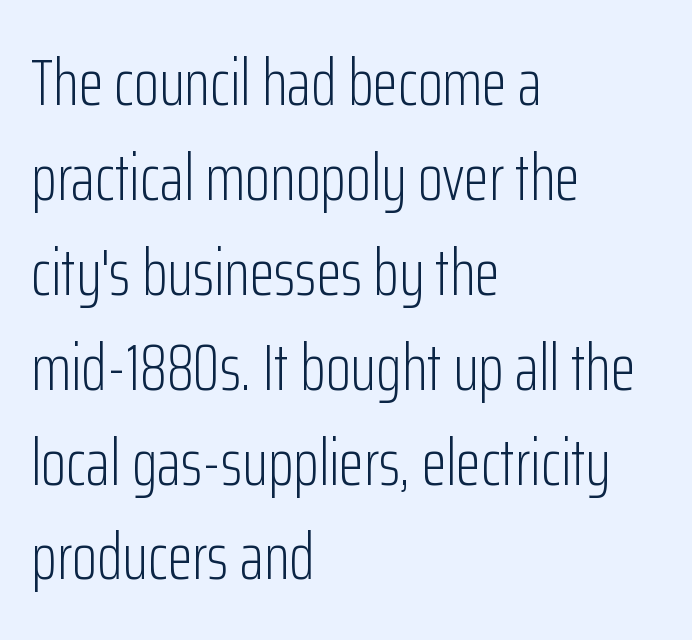
Q: Is the text bold? A: No.
Q: Is the text italic (slanted)? A: No, it is upright.
Q: Is the typeface a serif or a sans-serif typeface? A: Sans-serif.
Q: Is the text underlined? A: No.
Q: How is the paragraph aligned? A: Left-aligned.
Q: Is the spacing between letters normal or unusually wide? A: Normal.
Q: Is the spacing between lines tight, normal or loose? A: Normal.
Q: Width (condensed, normal, or wide)? A: Condensed.
Q: Stroke contrast? A: Low.
Q: x-height? A: Medium.
Q: Monospaced? A: No.
